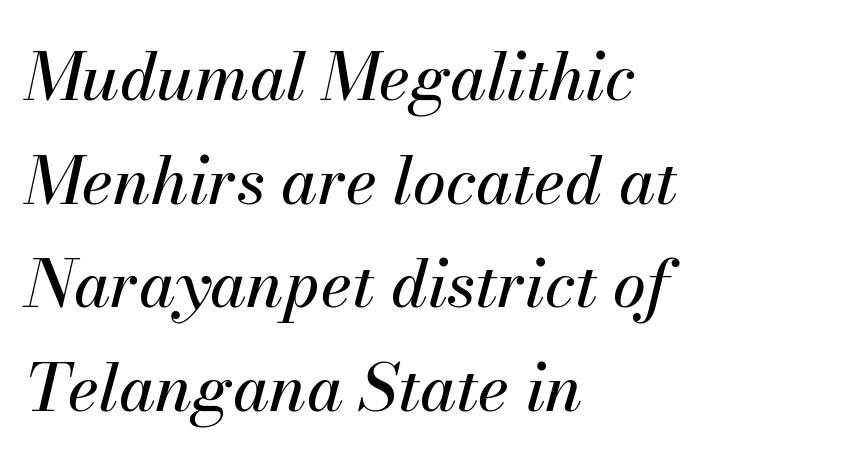
Q: Is the text italic (slanted)? A: Yes, it leans right by about 13 degrees.
Q: Is the text underlined? A: No.
Q: How is the paragraph aligned? A: Left-aligned.
Q: Is the spacing between letters normal or unusually wide? A: Normal.
Q: Is the spacing between lines tight, normal or loose? A: Normal.
Q: Width (condensed, normal, or wide)? A: Normal.
Q: Stroke contrast? A: Medium.
Q: x-height? A: Small.
Q: Monospaced? A: No.
